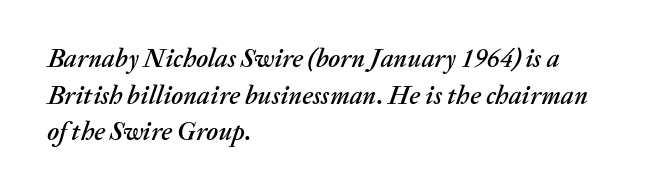
{"italic": "yes", "lean": "right", "slant_degrees": 20, "underline": "no", "align": "left", "line_spacing": "normal", "line_spacing_ratio": 1.41, "letter_spacing": "normal", "letter_spacing_em": 0.0, "glyph_px": 26}
